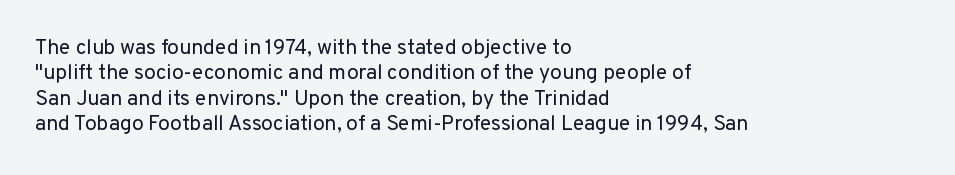
The image shows 21 px text type, upright; set left-aligned, line spacing 1.21x, normal letter spacing, not underlined.
